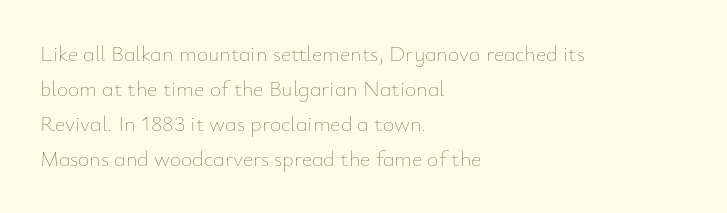
The image shows 22 px text type, upright; set left-aligned, normal line spacing (1.59x), normal letter spacing, not underlined.
